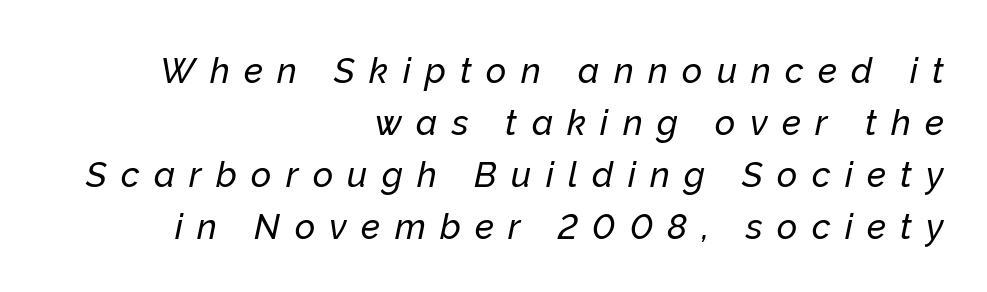
{"italic": "yes", "lean": "right", "slant_degrees": 12, "width": "normal", "stroke_contrast": "low", "x_height": "medium", "monospaced": "no", "underline": "no", "align": "right", "line_spacing": "normal", "line_spacing_ratio": 1.49, "letter_spacing": "wide", "letter_spacing_em": 0.41, "glyph_px": 35}
